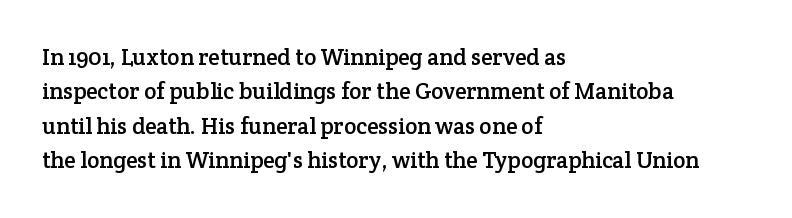
The specimen omits any rule beneath the text block's lines. The line-height multiplier appears to be the usual default. Posture: upright roman. The letters sit at their default tracking, neither squeezed nor spread.
